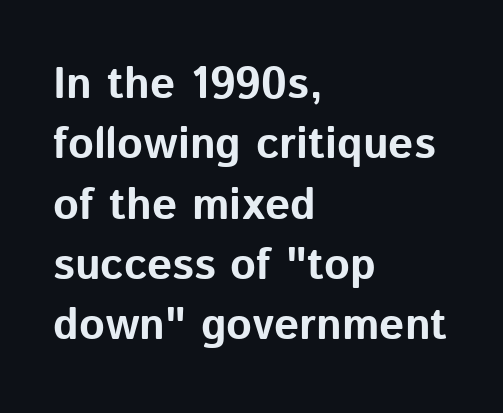
{"serif": "no", "italic": "no", "bold": "yes", "weight": "bold", "width": "normal", "stroke_contrast": "low", "x_height": "medium", "monospaced": "no", "underline": "no", "align": "left", "line_spacing": "normal", "line_spacing_ratio": 1.37, "letter_spacing": "normal", "letter_spacing_em": 0.0, "glyph_px": 44}
